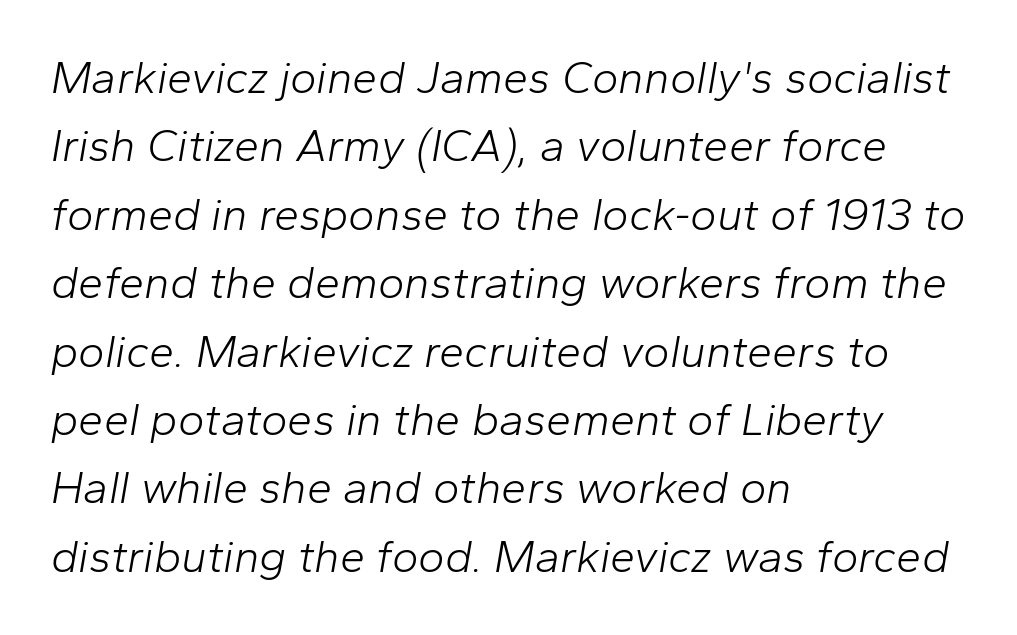
{"italic": "yes", "lean": "right", "slant_degrees": 10, "bold": "no", "weight": "light", "width": "normal", "stroke_contrast": "low", "x_height": "medium", "monospaced": "no", "underline": "no", "align": "left", "line_spacing": "normal", "line_spacing_ratio": 1.52, "letter_spacing": "normal", "letter_spacing_em": 0.0, "glyph_px": 45}
